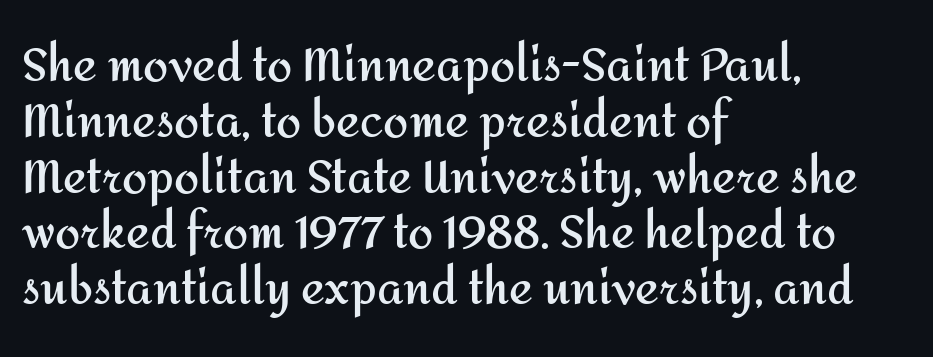
Posture: straight, roman, zero tilt. You could not count columns in this text — the font is proportionally spaced. Check where the strokes stop: nothing finishes them off — pure sans. Lines of text with bare space underneath.
